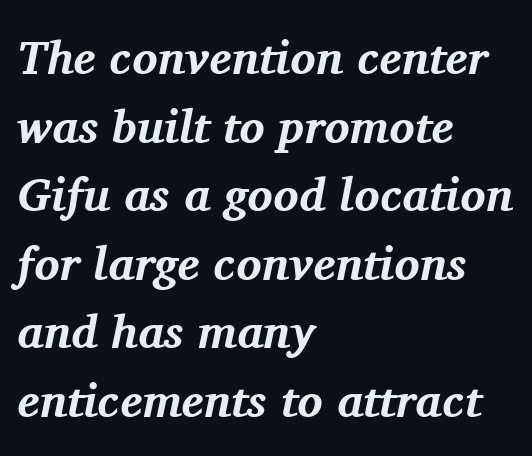
Descenders are the only things crossing below the line. The line texture is even and compact thanks to regular tracking. Rows of type keep a routine distance in the vertical direction. A serif font was chosen for this passage. The paragraph shown leans on its left margin. Heavy, bold letterforms.
